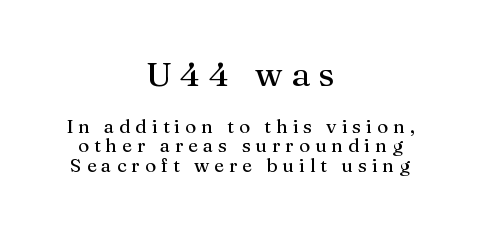
Glance below the letters and you will spot only blank space. This is the regular roman posture of the typeface. One-word summary of the alignment: center. Serifs: yes, visible at the terminals of the letterforms. Notice how descenders almost collide with the ascenders below — that's tight leading.
